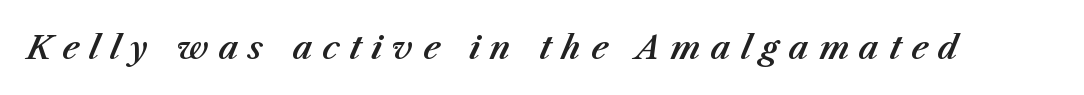
Q: Is the text italic (slanted)? A: Yes, it leans right by about 23 degrees.
Q: Is the text underlined? A: No.
Q: Is the spacing between letters normal or unusually wide? A: Unusually wide.
Q: Width (condensed, normal, or wide)? A: Normal.
Q: Stroke contrast? A: Medium.
Q: x-height? A: Medium.
Q: Monospaced? A: No.
